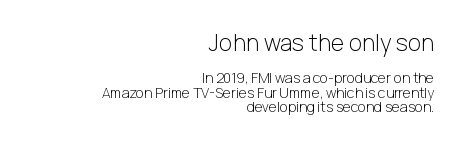
Q: Is the text bold? A: No.
Q: Is the text italic (slanted)? A: No, it is upright.
Q: Is the text underlined? A: No.
Q: How is the paragraph aligned? A: Right-aligned.
Q: Is the spacing between letters normal or unusually wide? A: Normal.
Q: Is the spacing between lines tight, normal or loose? A: Tight.
Q: Which block of text is set in a larger size, the first (top) or the second (bottom)? A: The first (top) one.
